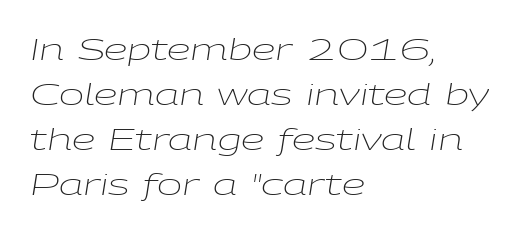
Is this a fixed-width face? No — the glyphs have proportional, varying widths. When letters slant like this, we call the style italic. The rows are spaced the way most documents space them. Each stroke keeps to a modest, everyday thickness or less. Honestly, the letter spacing is just normal — you wouldn't notice it.
